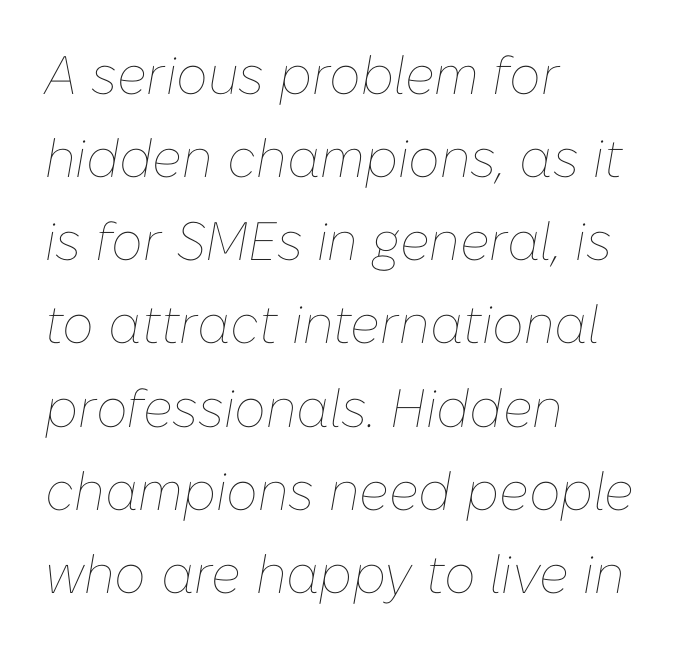
Bold? No — there's no thickening of the strokes. Alignment: flush left. This sample uses plain, unmodified letter spacing. Note the varied advance widths — an 'i' is clearly narrower than an 'm'. The baseline area is clear. Normally led — the rows are evenly, conventionally spaced.
